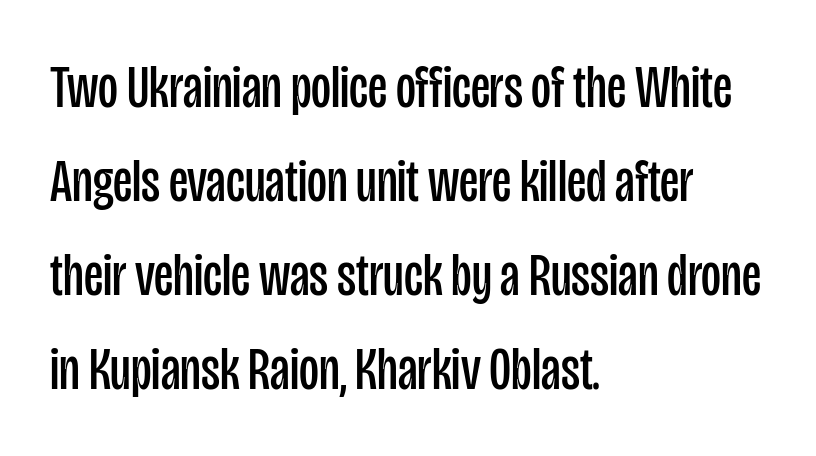
The image shows 61 px regular-weight, condensed sans-serif type, upright; set left-aligned, normal line spacing (1.54x), normal letter spacing, not underlined; low stroke contrast and a large x-height.
